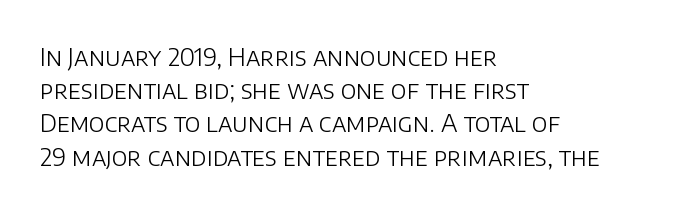
The image shows 25 px text type, upright; set left-aligned, normal line spacing (1.33x), normal letter spacing, not underlined.
